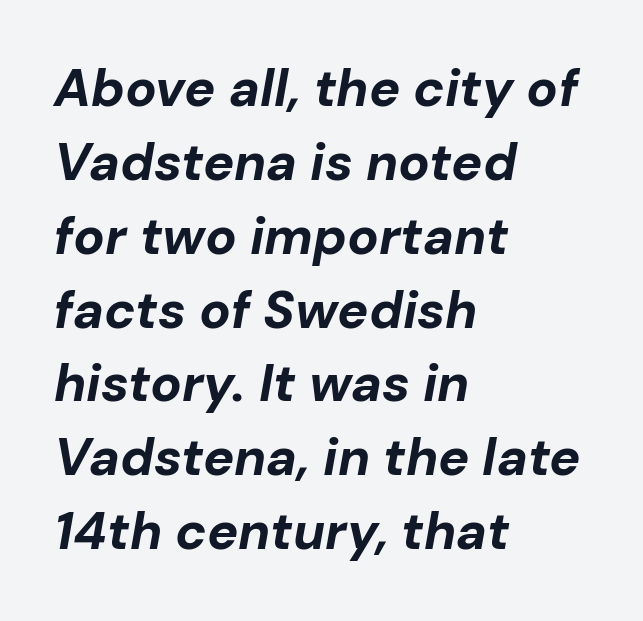
{"italic": "yes", "lean": "right", "slant_degrees": 10, "bold": "yes", "weight": "bold", "width": "normal", "stroke_contrast": "low", "x_height": "medium", "monospaced": "no", "underline": "no", "align": "left", "line_spacing": "normal", "line_spacing_ratio": 1.42, "letter_spacing": "normal", "letter_spacing_em": 0.0, "glyph_px": 52}
